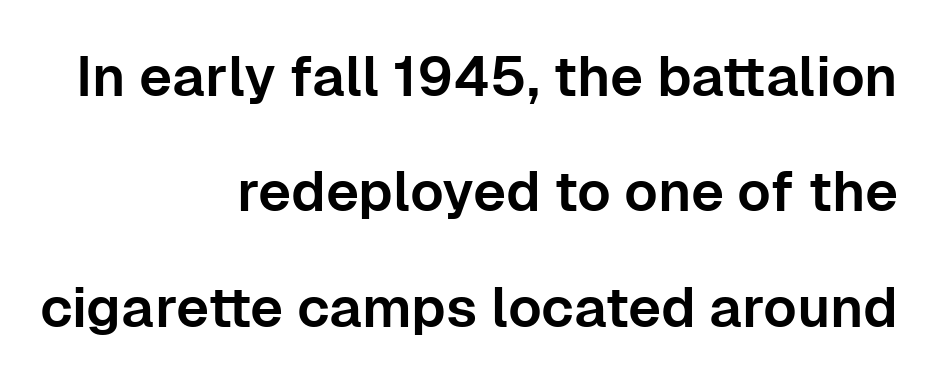
{"serif": "no", "italic": "no", "width": "normal", "stroke_contrast": "low", "x_height": "medium", "monospaced": "no", "underline": "no", "align": "right", "line_spacing": "loose", "line_spacing_ratio": 2.06, "letter_spacing": "normal", "letter_spacing_em": 0.0, "glyph_px": 56}
